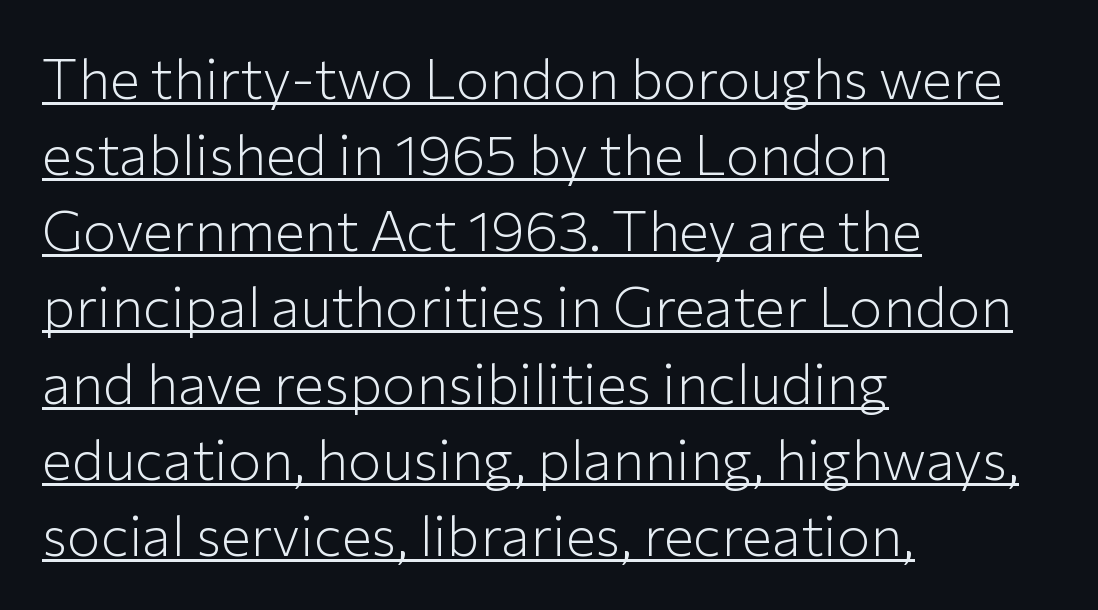
Font category for this specimen: sans-serif. The ragged edge is on the right, which tells us the setting is flush left. The sample's only ornament is a line tracing under the words. Unbolded letterforms with no extra heft. Caption: standard tracking, unaltered. Style check: upright.
